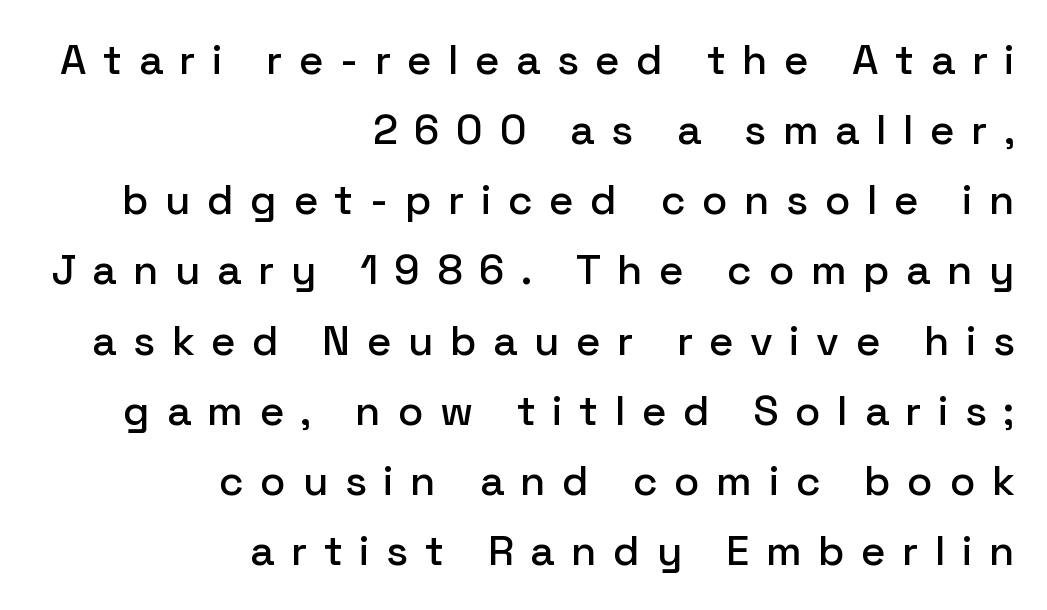
Q: Is the text italic (slanted)? A: No, it is upright.
Q: Is the typeface a serif or a sans-serif typeface? A: Sans-serif.
Q: Is the text underlined? A: No.
Q: How is the paragraph aligned? A: Right-aligned.
Q: Is the spacing between letters normal or unusually wide? A: Unusually wide.
Q: Is the spacing between lines tight, normal or loose? A: Normal.
Q: Width (condensed, normal, or wide)? A: Normal.
Q: Stroke contrast? A: Low.
Q: x-height? A: Medium.
Q: Monospaced? A: No.
